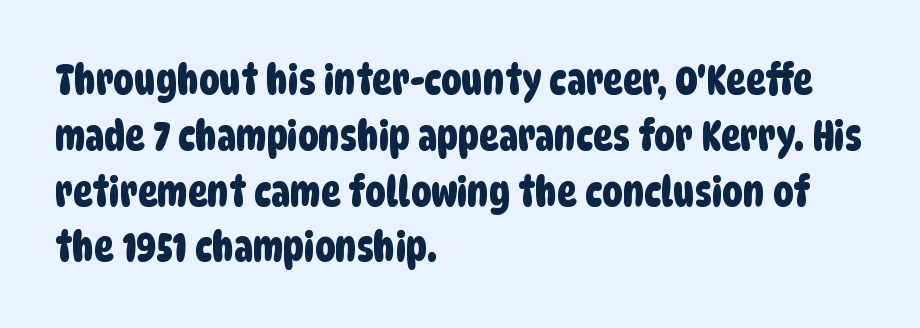
Q: Is the typeface a serif or a sans-serif typeface? A: Sans-serif.
Q: Is the text underlined? A: No.
Q: How is the paragraph aligned? A: Left-aligned.
Q: Is the spacing between letters normal or unusually wide? A: Normal.
Q: Is the spacing between lines tight, normal or loose? A: Normal.
Q: Width (condensed, normal, or wide)? A: Condensed.
Q: Stroke contrast? A: Low.
Q: x-height? A: Large.
Q: Monospaced? A: No.
